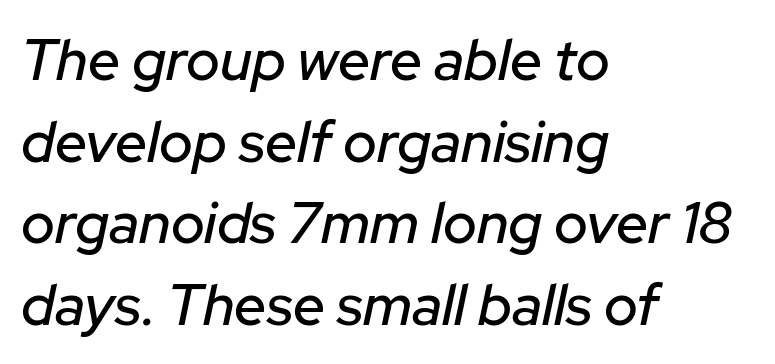
Teacher's note: observe the even left margin — that is flush-left alignment. Whoever set this chose a conventional vertical rhythm. The glyphs look as if they've been sheared to an angle. The words here are not underlined.
